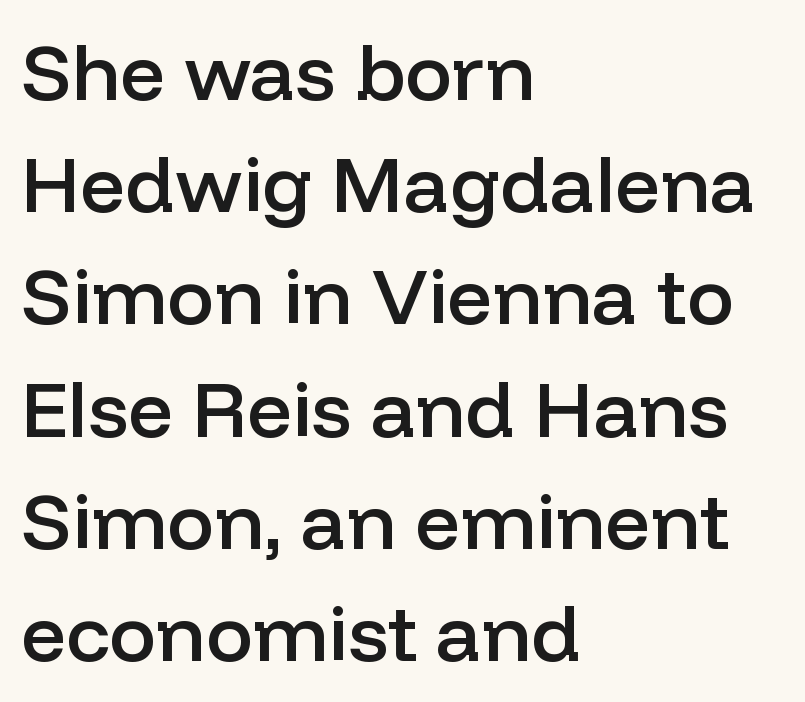
{"serif": "no", "italic": "no", "bold": "semi", "weight": "semibold", "width": "normal", "stroke_contrast": "low", "x_height": "medium", "monospaced": "no", "underline": "no", "align": "left", "line_spacing": "normal", "line_spacing_ratio": 1.42, "letter_spacing": "normal", "letter_spacing_em": 0.0, "glyph_px": 79}
